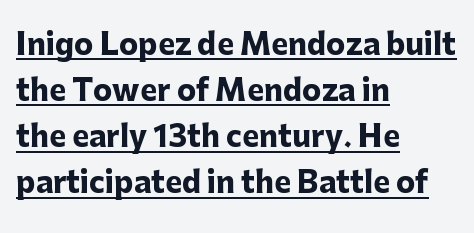
The image shows 29 px heavy sans-serif type, upright; set left-aligned, normal line spacing (1.59x), normal letter spacing, underlined; low stroke contrast and a medium x-height.
